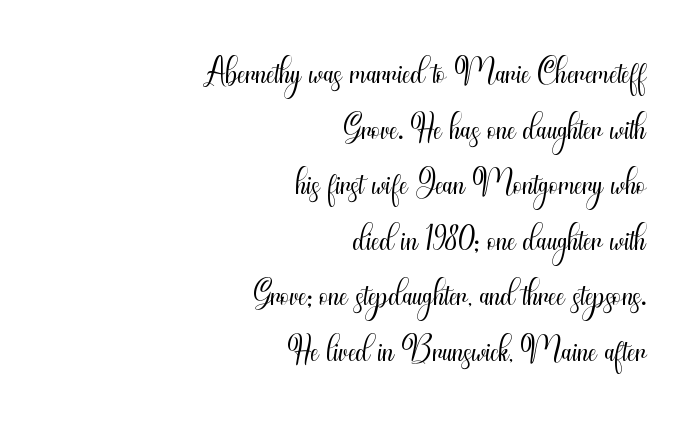
Q: Is the text bold? A: No.
Q: Is the text italic (slanted)? A: Yes.
Q: Is the typeface a serif or a sans-serif typeface? A: Sans-serif.
Q: Is the text underlined? A: No.
Q: How is the paragraph aligned? A: Right-aligned.
Q: Is the spacing between letters normal or unusually wide? A: Normal.
Q: Is the spacing between lines tight, normal or loose? A: Tight.
Q: Width (condensed, normal, or wide)? A: Condensed.
Q: Stroke contrast? A: Medium.
Q: x-height? A: Small.
Q: Monospaced? A: No.
